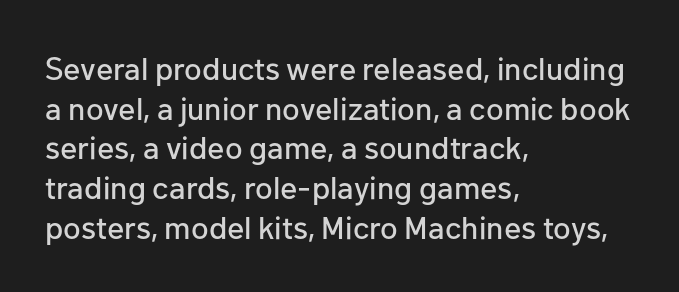
Q: Is the text italic (slanted)? A: No, it is upright.
Q: Is the typeface a serif or a sans-serif typeface? A: Sans-serif.
Q: Is the text underlined? A: No.
Q: How is the paragraph aligned? A: Left-aligned.
Q: Is the spacing between letters normal or unusually wide? A: Normal.
Q: Width (condensed, normal, or wide)? A: Normal.
Q: Stroke contrast? A: Low.
Q: x-height? A: Medium.
Q: Monospaced? A: No.
